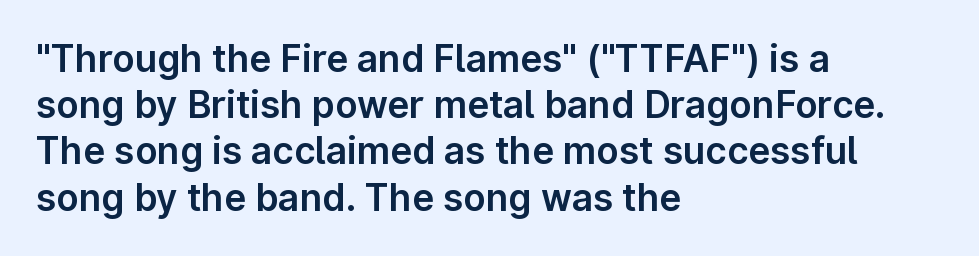
Between one letter and the next there's only the usual sliver of space. Type style note: lacks serifs. Horizontally, the lines are justified to the leading edge only. This is roman type, the default non-slanted kind. These lines are rendered in a variable-pitch font. The words here are not underlined.
